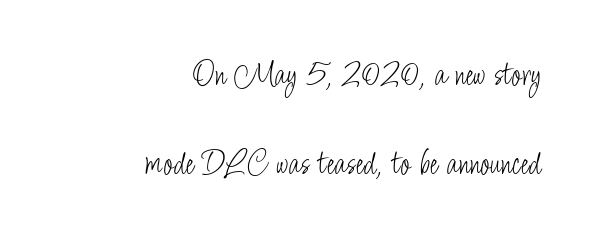
{"serif": "no", "bold": "no", "weight": "light", "width": "condensed", "stroke_contrast": "low", "x_height": "small", "monospaced": "no", "underline": "no", "align": "right", "line_spacing": "loose", "line_spacing_ratio": 2.47, "letter_spacing": "normal", "letter_spacing_em": 0.0, "glyph_px": 36}
